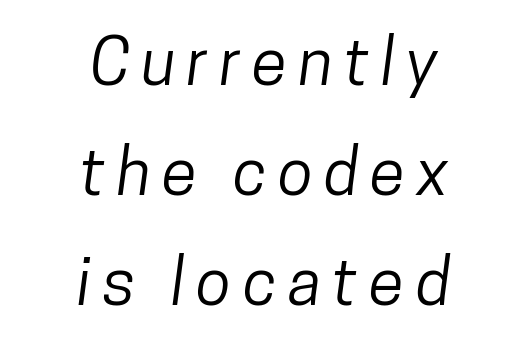
The image shows 65 px condensed sans-serif type; set centered, normal line spacing (1.69x), not underlined; low stroke contrast and a medium x-height.
